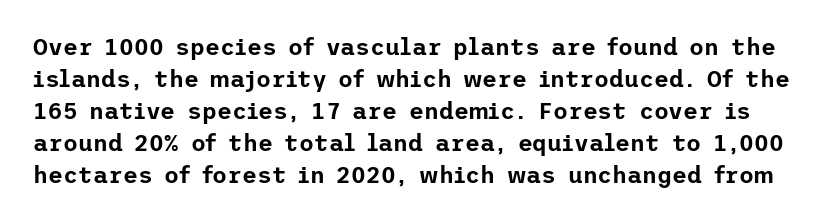
Nope, not italic — everything's standing straight. The space beneath each line is pristine and unruled. Observe the ordinary spacing: letters are neighbours, not strangers. Normally led — the rows are evenly, conventionally spaced.
